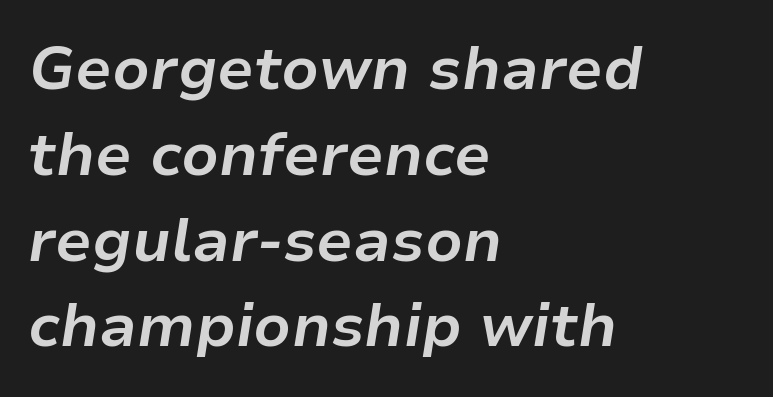
The image shows 60 px bold type, italic (leaning right); set left-aligned, normal line spacing (1.43x), normal letter spacing, not underlined; low stroke contrast and a medium x-height.
